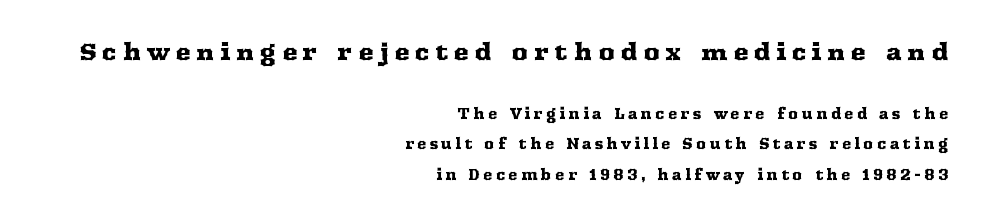
{"italic": "no", "underline": "no", "align": "right", "line_spacing": "loose", "line_spacing_ratio": 2.16, "letter_spacing": "wide", "letter_spacing_em": 0.23, "larger_block": "first", "size_ratio": 1.64, "glyph_px": 23}
